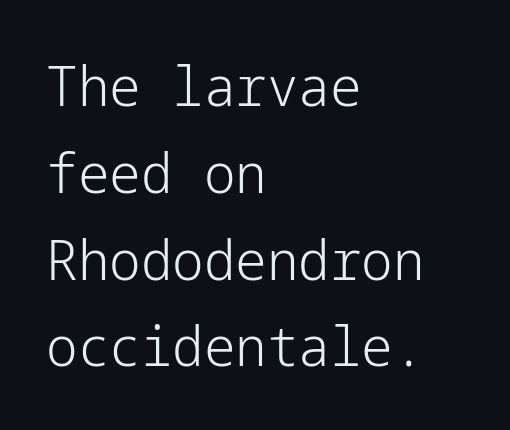
Is the letter spacing exaggerated? No — it looks like the ordinary default. The letters carry no serifs — their stems end cleanly without finishing strokes. A normal amount of white space separates one row of letters from the next. On a weight scale, this lands at 450 or below. If you drew a line through each stem, it would be perfectly vertical.
